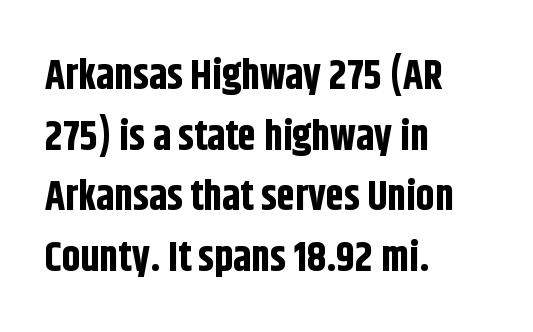
The sample has been set heavy, in full bold. Interline gaps are of average width in this sample. The lines in this sample share a left origin and differ only in where they stop. Ordinary non-slanted type is in use. Lines of text with bare space underneath.
